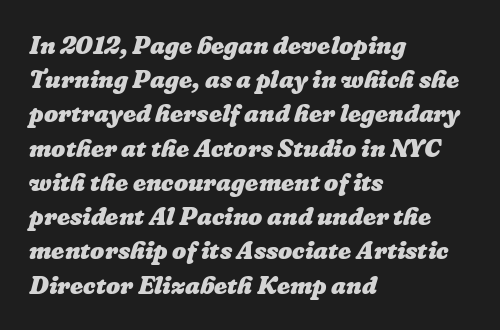
The image shows 25 px bold type; set left-aligned, normal line spacing (1.37x), normal letter spacing, not underlined.
